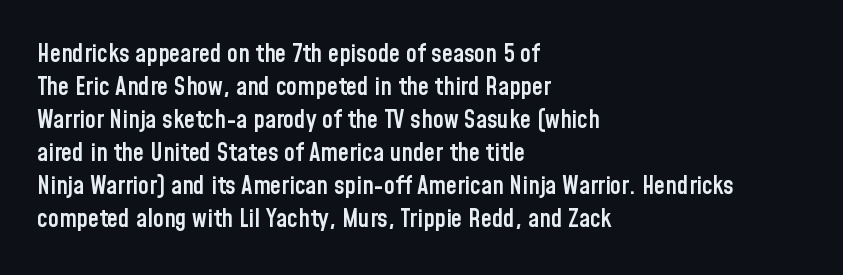
Q: Is the text bold? A: Semi-bold.
Q: Is the text italic (slanted)? A: No, it is upright.
Q: Is the text underlined? A: No.
Q: How is the paragraph aligned? A: Left-aligned.
Q: Is the spacing between letters normal or unusually wide? A: Normal.
Q: Is the spacing between lines tight, normal or loose? A: Normal.
